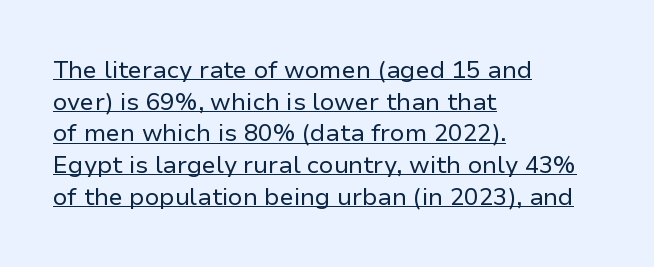
The image shows 24 px text type, upright; set left-aligned, normal line spacing (1.32x), normal letter spacing, underlined.
